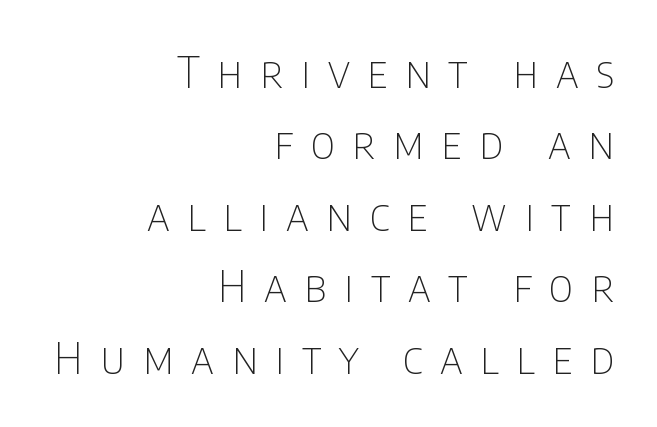
Is the type heavy? It reads as light-to-regular instead. Unlike italic type, these characters show no tilt at all. Where is the straight margin? On the right. Regular leading. The strip under each line holds only bare page. Loose tracking; the words dissolve into strings of separated letters.
